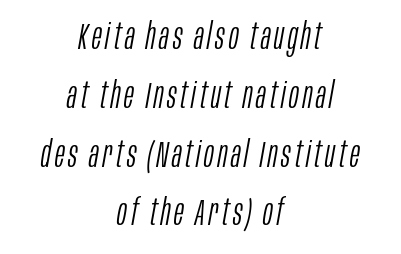
{"italic": "yes", "lean": "right", "slant_degrees": 10, "bold": "no", "weight": "light", "width": "condensed", "stroke_contrast": "low", "x_height": "large", "monospaced": "no", "underline": "no", "align": "center", "line_spacing": "normal", "line_spacing_ratio": 1.59, "glyph_px": 37}
